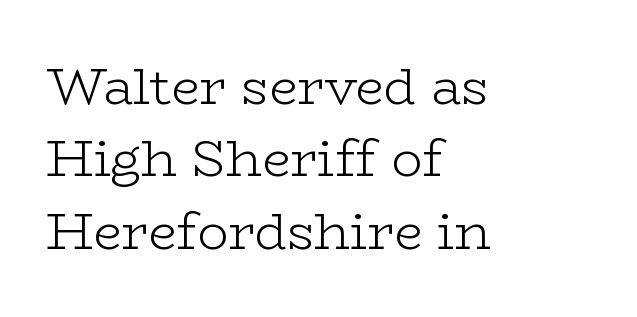
The image shows 51 px light, wide serif type, upright; set left-aligned, normal line spacing (1.42x), normal letter spacing, not underlined; low stroke contrast and a medium x-height.
